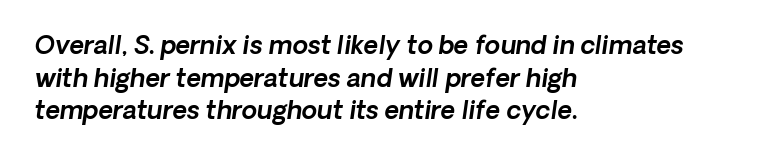
Q: Is the text italic (slanted)? A: Yes, it leans right by about 8 degrees.
Q: Is the text underlined? A: No.
Q: How is the paragraph aligned? A: Left-aligned.
Q: Is the spacing between letters normal or unusually wide? A: Normal.
Q: Is the spacing between lines tight, normal or loose? A: Normal.
